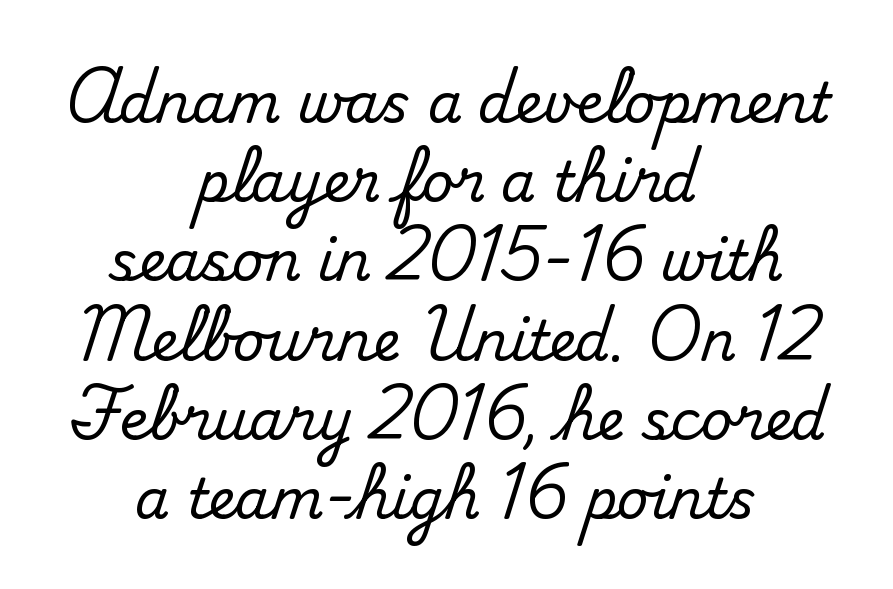
Here the glyphs are tracked normally, forming tight word shapes. Students, observe: this is what conventionally led text looks like. Does the copy run flush right? No — it is centered line by line.
